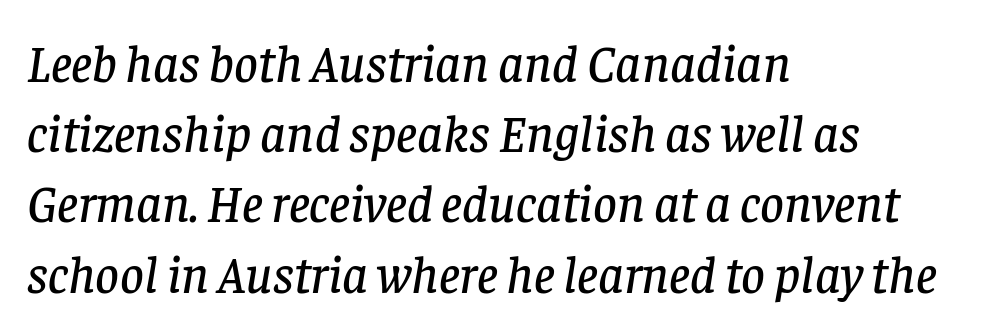
Line beginnings align vertically; line endings do not. Plain, unruled lines of type. The axis of the letterforms is tilted away from vertical. The font family rendered here belongs to the serif group.
